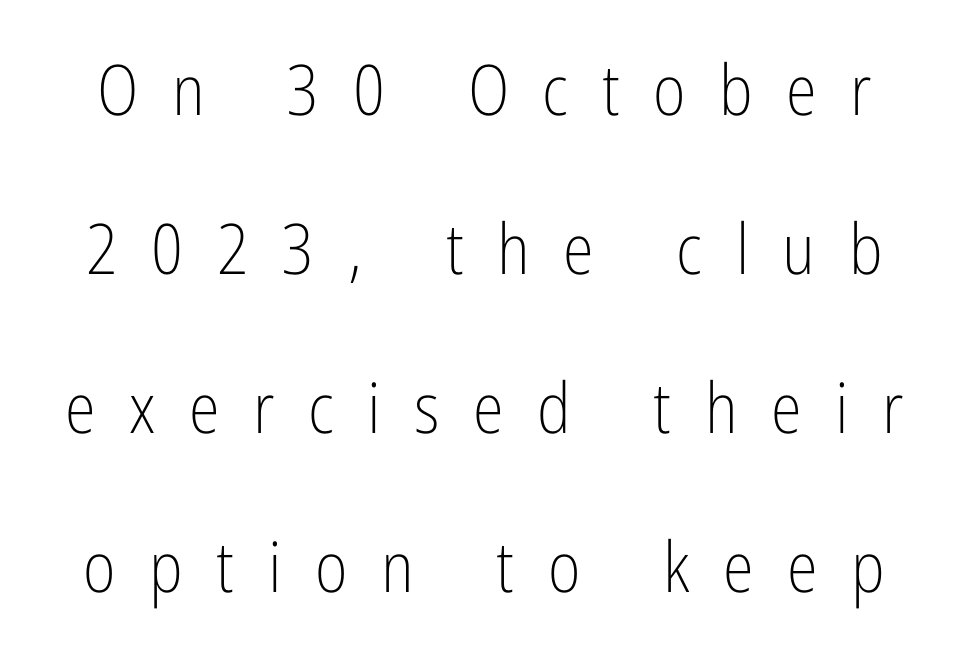
{"serif": "no", "italic": "no", "bold": "no", "weight": "light", "width": "condensed", "stroke_contrast": "low", "x_height": "medium", "monospaced": "no", "underline": "no", "line_spacing": "loose", "line_spacing_ratio": 2.27, "letter_spacing": "wide", "letter_spacing_em": 0.48, "glyph_px": 70}
